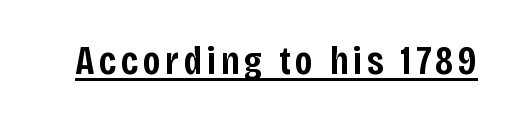
Q: Is the text bold? A: Semi-bold.
Q: Is the text italic (slanted)? A: No, it is upright.
Q: Is the typeface a serif or a sans-serif typeface? A: Sans-serif.
Q: Is the text underlined? A: Yes.
Q: Width (condensed, normal, or wide)? A: Condensed.
Q: Stroke contrast? A: Low.
Q: x-height? A: Large.
Q: Monospaced? A: No.
